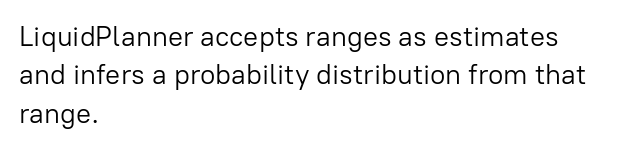
Casual observation: everything's shoved over to the left. Stroke mass is kept to a normal reading level or below. The letterforms sit shoulder to shoulder at normal distance. How would I describe the line gaps? Plain and ordinary. A roman cut, with each character standing at attention. Do the characters align in a grid? No, the font is proportional.
